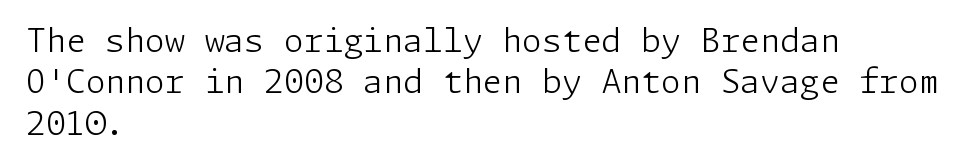
Q: Is the text bold? A: No.
Q: Is the text italic (slanted)? A: No, it is upright.
Q: Is the typeface a serif or a sans-serif typeface? A: Sans-serif.
Q: Is the text underlined? A: No.
Q: How is the paragraph aligned? A: Left-aligned.
Q: Is the spacing between letters normal or unusually wide? A: Normal.
Q: Is the spacing between lines tight, normal or loose? A: Normal.
Q: Width (condensed, normal, or wide)? A: Normal.
Q: Stroke contrast? A: Low.
Q: x-height? A: Medium.
